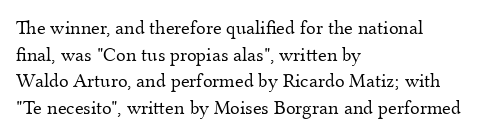
Q: Is the text bold? A: No.
Q: Is the text italic (slanted)? A: No, it is upright.
Q: Is the text underlined? A: No.
Q: How is the paragraph aligned? A: Left-aligned.
Q: Is the spacing between letters normal or unusually wide? A: Normal.
Q: Is the spacing between lines tight, normal or loose? A: Normal.
